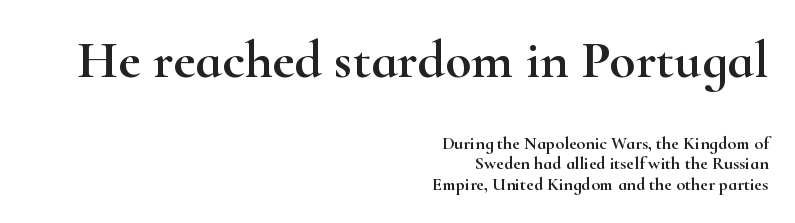
The image shows 54 px wide serif type, upright; set right-aligned, tight line spacing (1.14x), normal letter spacing, not underlined; the first (top) block is 3.0x larger; high stroke contrast and a small x-height.
